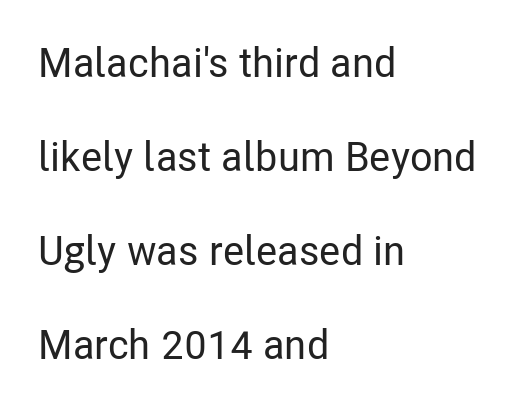
The image shows 41 px condensed sans-serif type, upright; set left-aligned, loose line spacing (2.29x), normal letter spacing, not underlined; low stroke contrast and a medium x-height.
